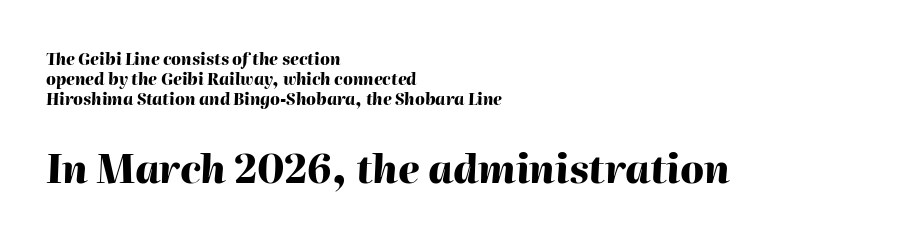
Q: Is the text bold? A: Yes.
Q: Is the text italic (slanted)? A: Yes, it leans right by about 2 degrees.
Q: Is the text underlined? A: No.
Q: How is the paragraph aligned? A: Left-aligned.
Q: Is the spacing between letters normal or unusually wide? A: Normal.
Q: Is the spacing between lines tight, normal or loose? A: Normal.
Q: Which block of text is set in a larger size, the first (top) or the second (bottom)? A: The second (bottom) one.
Q: Width (condensed, normal, or wide)? A: Normal.
Q: Stroke contrast? A: High.
Q: x-height? A: Medium.
Q: Monospaced? A: No.
